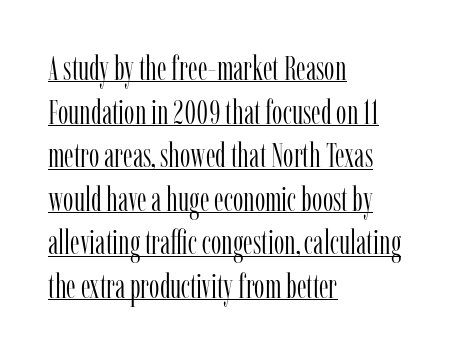
{"serif": "yes", "italic": "no", "bold": "no", "weight": "light", "width": "condensed", "stroke_contrast": "low", "x_height": "medium", "monospaced": "no", "underline": "yes", "align": "left", "line_spacing": "normal", "line_spacing_ratio": 1.32, "letter_spacing": "normal", "letter_spacing_em": 0.0, "glyph_px": 33}
